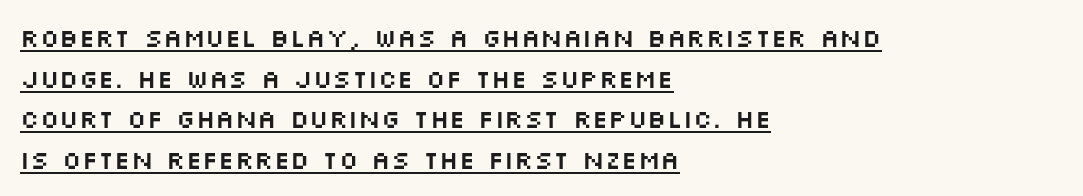
The passage shown is underscored from start to finish. The letters stand upright; this is a roman face. One glance says typical: line gaps are just what's usual. Each line starts at the same left margin while the right side varies. This sample uses plain, unmodified letter spacing.
